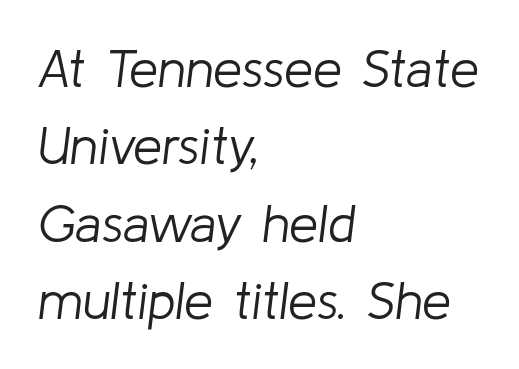
{"italic": "yes", "lean": "right", "slant_degrees": 8, "bold": "no", "weight": "light", "width": "normal", "stroke_contrast": "low", "x_height": "medium", "monospaced": "no", "underline": "no", "align": "left", "line_spacing": "normal", "line_spacing_ratio": 1.49, "letter_spacing": "normal", "letter_spacing_em": 0.0, "glyph_px": 52}
